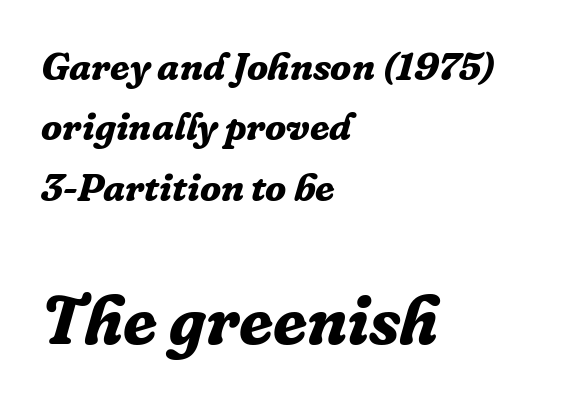
The line-height multiplier appears to be the usual default. These two chunks differ in scale, with the bottom chunk taking the larger measure. Does the copy run flush right? No — it runs flush left. How are the letters spaced? Ordinarily, with no added tracking. Each letter's strokes conclude with small projecting serifs. When letters slant like this, we call the style italic.
